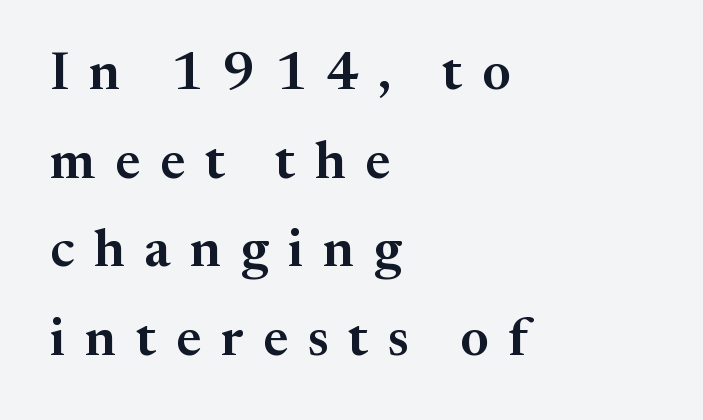
This rendering employs a face with finishing strokes, i.e., a serif. In CSS terms this would be text-align: left. Words appear elongated and porous because spacing is wide. The space between consecutive lines is moderate.
